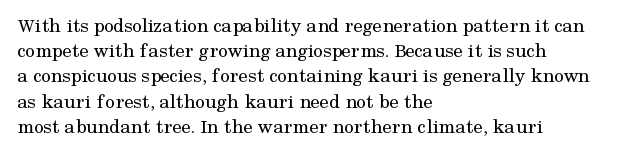
The image shows 21 px text type, upright; set left-aligned, line spacing 1.2x, normal letter spacing, not underlined.
